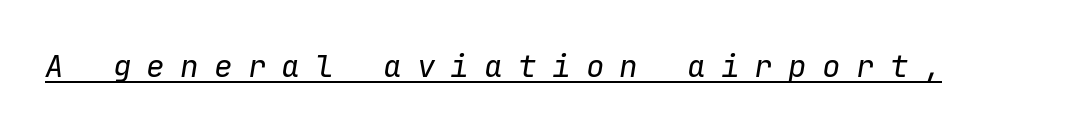
The image shows 31 px regular-weight type, italic (leaning right), monospaced; set unusually wide letter spacing (+0.49 em), underlined; low stroke contrast and a medium x-height.
